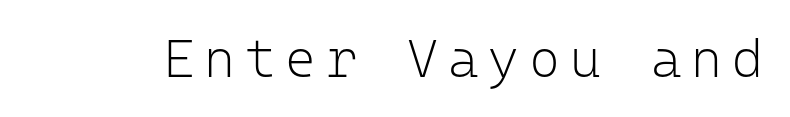
Q: Is the text bold? A: No.
Q: Is the text italic (slanted)? A: No, it is upright.
Q: Is the typeface a serif or a sans-serif typeface? A: Sans-serif.
Q: Is the text underlined? A: No.
Q: Width (condensed, normal, or wide)? A: Normal.
Q: Stroke contrast? A: Low.
Q: x-height? A: Medium.
Q: Monospaced? A: Yes.
